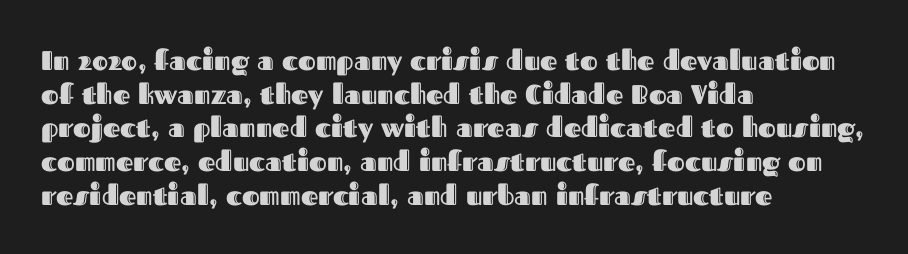
The image shows 27 px text type, upright; set left-aligned, normal line spacing (1.25x), normal letter spacing, not underlined.
